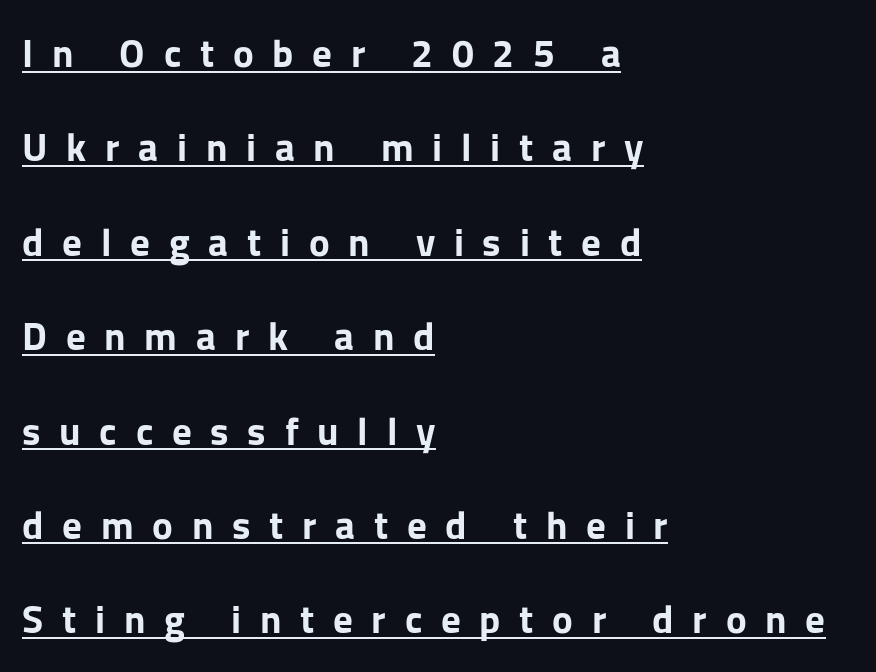
The image shows 39 px bold sans-serif type, upright; set left-aligned, loose line spacing (2.42x), unusually wide letter spacing (+0.48 em), underlined; low stroke contrast and a medium x-height.
